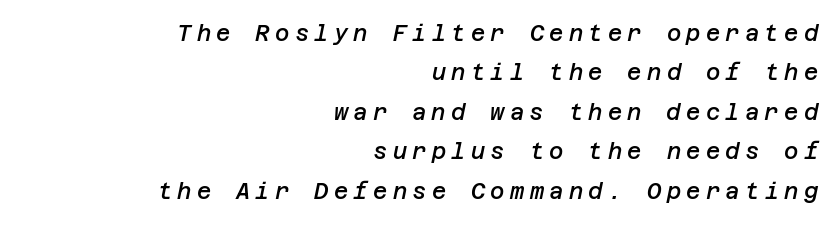
Q: Is the text bold? A: Semi-bold.
Q: Is the text italic (slanted)? A: Yes, it leans right by about 12 degrees.
Q: Is the text underlined? A: No.
Q: How is the paragraph aligned? A: Right-aligned.
Q: Is the spacing between letters normal or unusually wide? A: Unusually wide.
